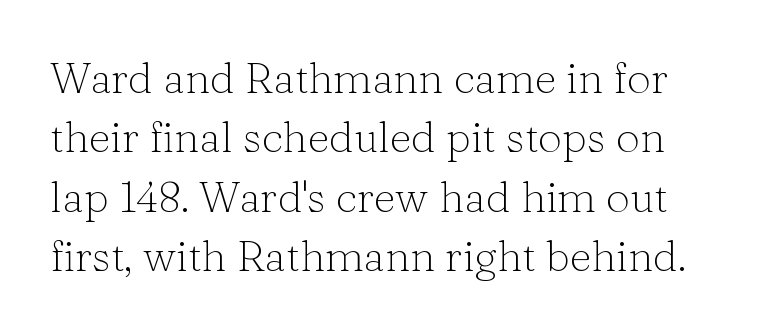
The image shows 43 px light serif type, upright; set normal line spacing (1.38x), normal letter spacing, not underlined; low stroke contrast and a medium x-height.
